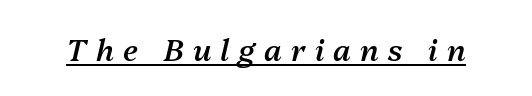
The image shows 30 px semibold type, italic (leaning right); set unusually wide letter spacing (+0.31 em), underlined; medium stroke contrast and a medium x-height.
